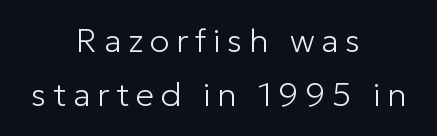
The image shows 33 px light sans-serif type, upright; set centered, normal line spacing (1.65x), unusually wide letter spacing (+0.2 em), not underlined; low stroke contrast and a medium x-height.
